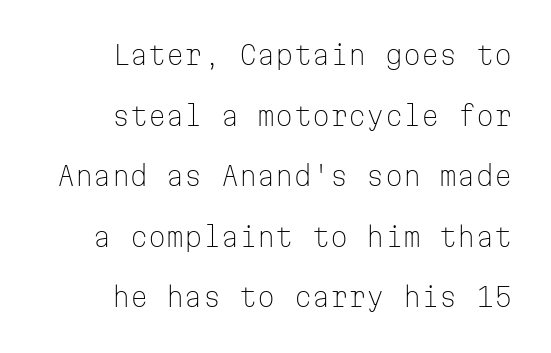
Q: Is the text bold? A: No.
Q: Is the text italic (slanted)? A: No, it is upright.
Q: Is the text underlined? A: No.
Q: How is the paragraph aligned? A: Right-aligned.
Q: Is the spacing between letters normal or unusually wide? A: Normal.
Q: Is the spacing between lines tight, normal or loose? A: Loose.
